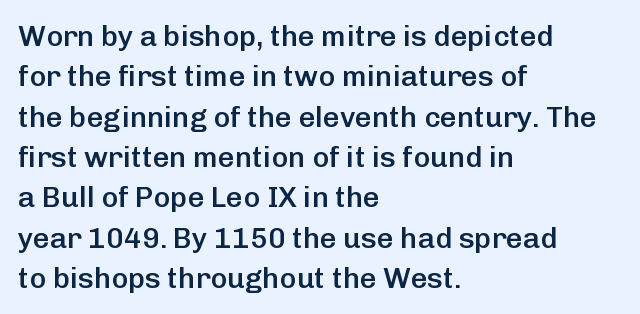
Q: Is the text bold? A: Semi-bold.
Q: Is the text italic (slanted)? A: No, it is upright.
Q: Is the typeface a serif or a sans-serif typeface? A: Sans-serif.
Q: Is the text underlined? A: No.
Q: How is the paragraph aligned? A: Left-aligned.
Q: Is the spacing between letters normal or unusually wide? A: Normal.
Q: Is the spacing between lines tight, normal or loose? A: Normal.
Q: Width (condensed, normal, or wide)? A: Normal.
Q: Stroke contrast? A: Low.
Q: x-height? A: Medium.
Q: Monospaced? A: No.
